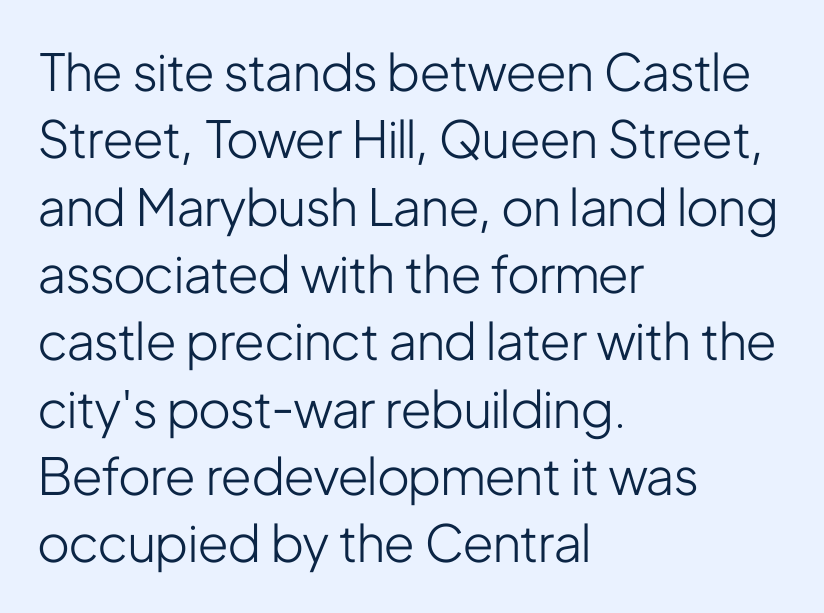
{"serif": "no", "italic": "no", "bold": "no", "weight": "light", "width": "condensed", "stroke_contrast": "low", "x_height": "medium", "monospaced": "no", "underline": "no", "align": "left", "line_spacing": "normal", "line_spacing_ratio": 1.32, "letter_spacing": "normal", "letter_spacing_em": 0.0, "glyph_px": 51}
